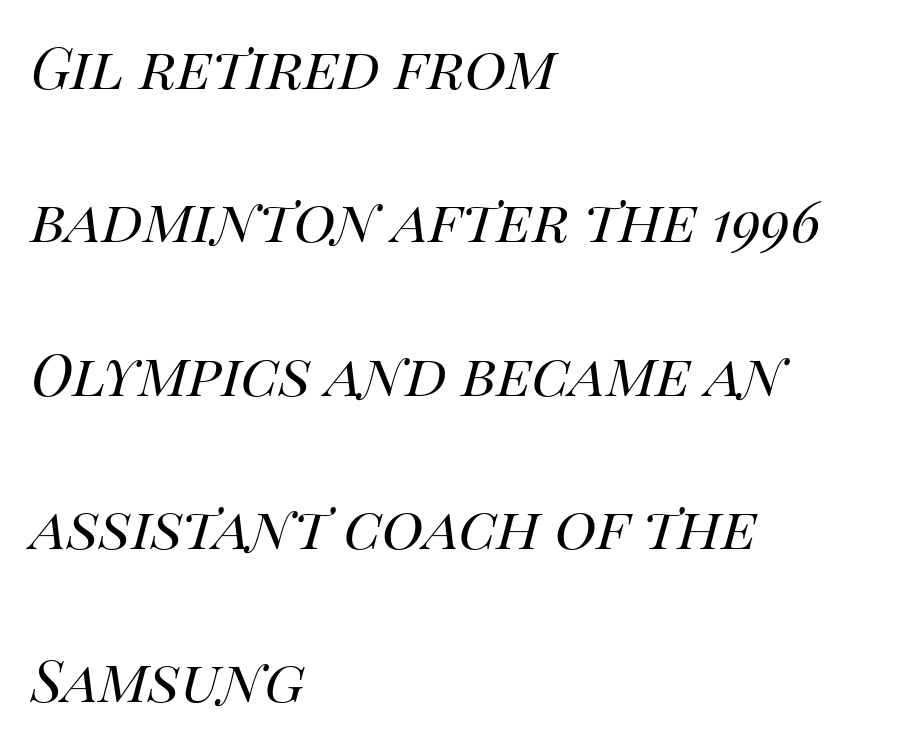
Q: Is the text bold? A: No.
Q: Is the text italic (slanted)? A: Yes, it leans right by about 14 degrees.
Q: Is the text underlined? A: No.
Q: How is the paragraph aligned? A: Left-aligned.
Q: Is the spacing between letters normal or unusually wide? A: Normal.
Q: Is the spacing between lines tight, normal or loose? A: Loose.
Q: Width (condensed, normal, or wide)? A: Normal.
Q: Stroke contrast? A: High.
Q: x-height? A: Large.
Q: Monospaced? A: No.
